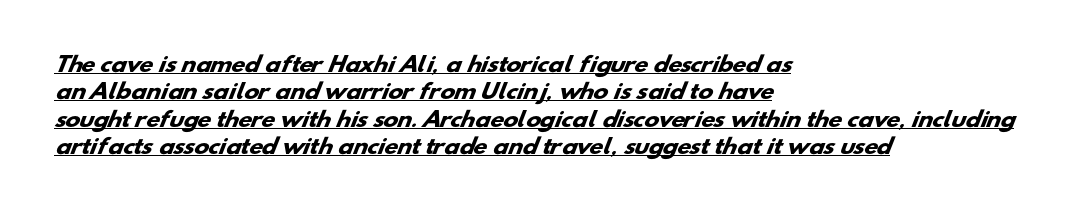
Q: Is the text bold? A: Yes.
Q: Is the text underlined? A: Yes.
Q: How is the paragraph aligned? A: Left-aligned.
Q: Is the spacing between letters normal or unusually wide? A: Normal.
Q: Is the spacing between lines tight, normal or loose? A: Normal.
